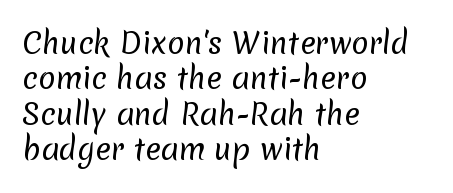
The image shows 29 px regular-weight sans-serif type; set left-aligned, line spacing 1.22x, normal letter spacing, not underlined; low stroke contrast and a medium x-height.
